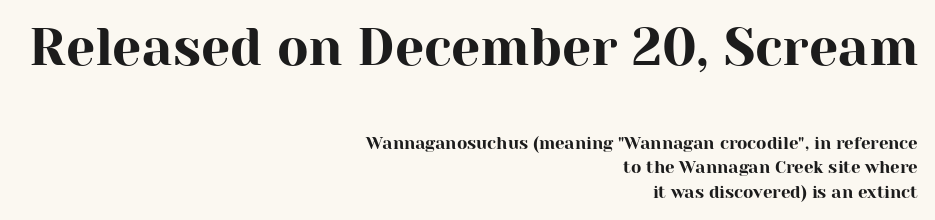
You can tell from the footed stems that serif type was used. How would I describe the line gaps? Plain and ordinary. The glyphs are unaccompanied by any horizontal stroke below them. Unlike italic type, these characters show no tilt at all.
